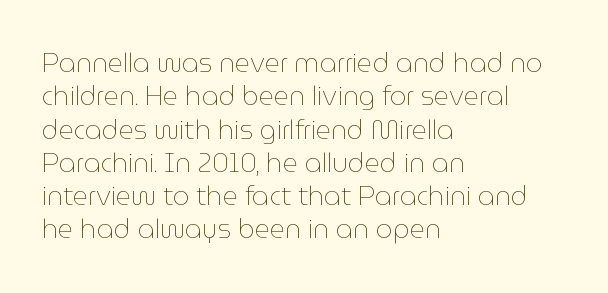
Q: Is the text bold? A: No.
Q: Is the text italic (slanted)? A: No, it is upright.
Q: Is the text underlined? A: No.
Q: How is the paragraph aligned? A: Left-aligned.
Q: Is the spacing between letters normal or unusually wide? A: Normal.
Q: Is the spacing between lines tight, normal or loose? A: Normal.
